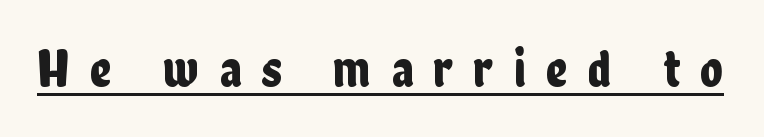
A continuous stroke trails under the words, as in a hyperlink. You can tell from the bare stems that sans-serif type was used. The letters advance in unequal steps, a hallmark of proportional type. Ordinary non-slanted type is in use.
